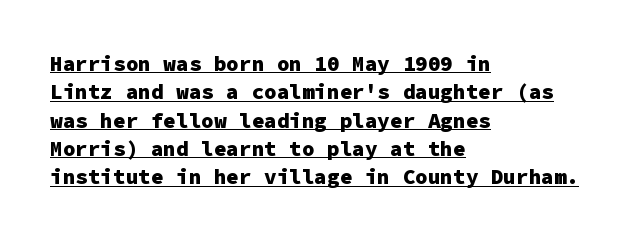
The passage is arranged the way most books set body copy — flush left. This is heavy type, rendered in bold. The tracking reads as untouched default to a designer's eye. Nope, not italic — everything's standing straight.
